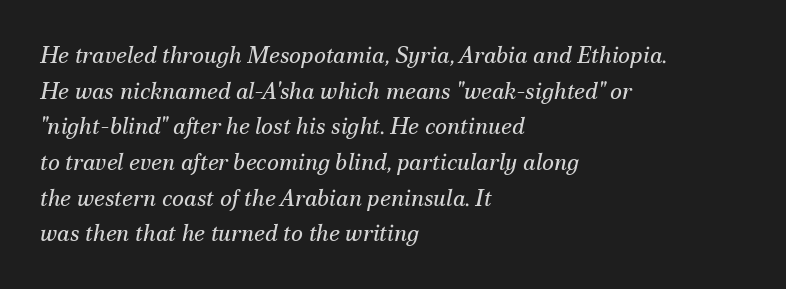
{"italic": "yes", "lean": "right", "slant_degrees": 12, "bold": "no", "underline": "no", "align": "left", "line_spacing": "normal", "line_spacing_ratio": 1.55, "letter_spacing": "normal", "letter_spacing_em": 0.0, "glyph_px": 23}
